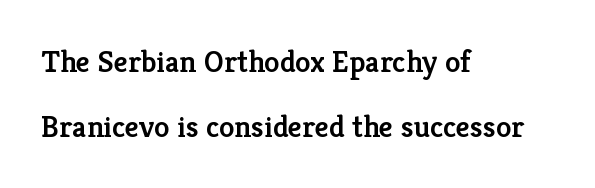
Strokes here are thickened, but only to semibold level. The lettering holds an erect, upright posture throughout. Varying glyph widths throughout — classic text-font behaviour. Compared with typical paragraphs, the rows here are farther apart.
